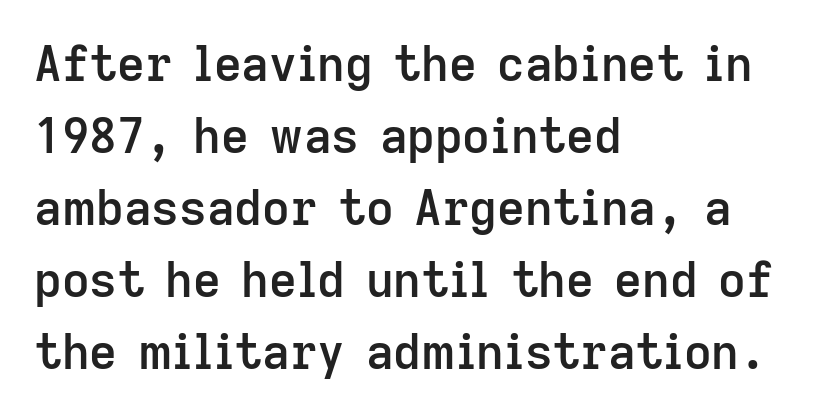
Q: Is the text bold? A: Semi-bold.
Q: Is the text italic (slanted)? A: No, it is upright.
Q: Is the typeface a serif or a sans-serif typeface? A: Sans-serif.
Q: Is the text underlined? A: No.
Q: How is the paragraph aligned? A: Left-aligned.
Q: Is the spacing between letters normal or unusually wide? A: Normal.
Q: Is the spacing between lines tight, normal or loose? A: Normal.
Q: Width (condensed, normal, or wide)? A: Normal.
Q: Stroke contrast? A: Low.
Q: x-height? A: Medium.
Q: Monospaced? A: No.
